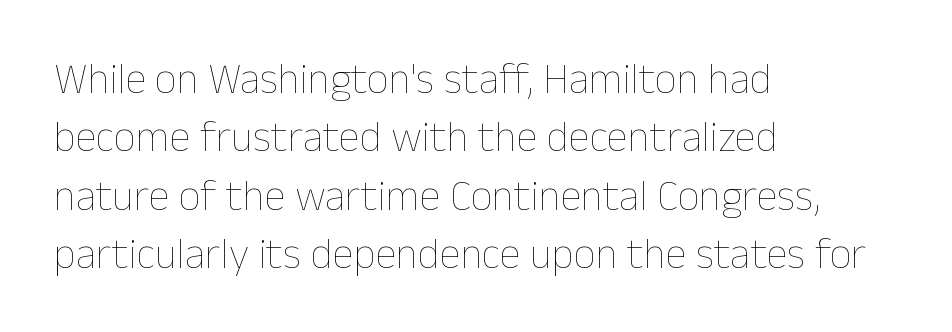
The typesetting does not lean heavy: it is not bold. Horizontal bands of white between lines are of average thickness. The face used here is rendered with its standard letterfit. This sample is left-justified, so line endings fall wherever the words run out. Every character sits straight up, as roman type does. Has an underline been added? It has not.
